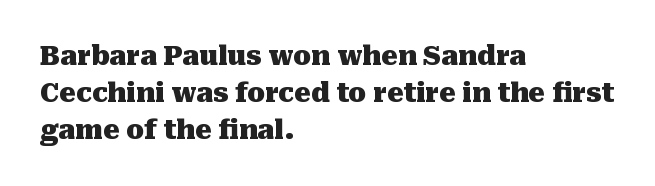
These words are printed bold, with thick strokes throughout. Between one letter and the next there's only the usual sliver of space. The letters stand straight up with perfectly vertical stems. The rendering anchors every line to the left-hand side. The leading is moderate, giving the passage an even texture.
